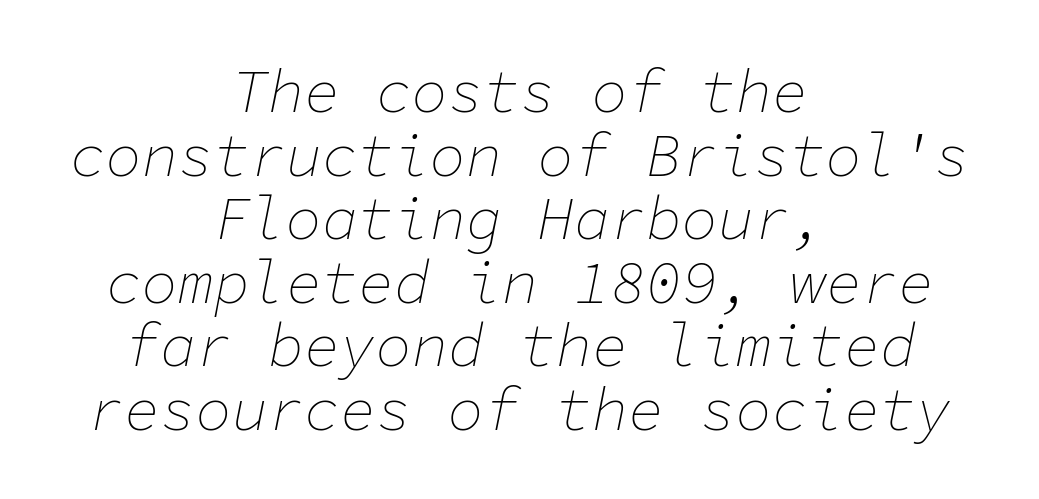
Q: Is the text bold? A: No.
Q: Is the text italic (slanted)? A: Yes, it leans right by about 11 degrees.
Q: Is the text underlined? A: No.
Q: How is the paragraph aligned? A: Centered.
Q: Is the spacing between letters normal or unusually wide? A: Normal.
Q: Is the spacing between lines tight, normal or loose? A: Tight.
Q: Width (condensed, normal, or wide)? A: Normal.
Q: Stroke contrast? A: Low.
Q: x-height? A: Medium.
Q: Monospaced? A: Yes.
